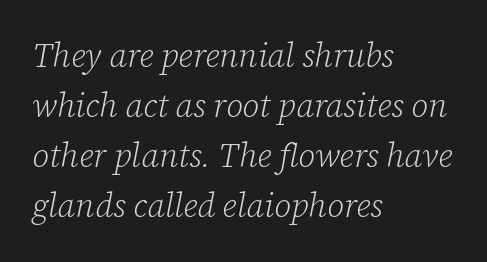
{"serif": "yes", "italic": "yes", "lean": "right", "slant_degrees": 12, "bold": "no", "weight": "light", "width": "normal", "stroke_contrast": "low", "x_height": "medium", "monospaced": "no", "underline": "no", "align": "left", "line_spacing": "normal", "line_spacing_ratio": 1.52, "letter_spacing": "normal", "letter_spacing_em": 0.0, "glyph_px": 33}
